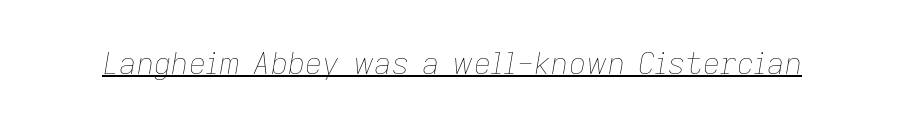
{"italic": "yes", "lean": "right", "slant_degrees": 9, "bold": "no", "weight": "thin", "width": "normal", "stroke_contrast": "low", "x_height": "medium", "monospaced": "no", "underline": "yes", "letter_spacing": "normal", "letter_spacing_em": 0.0, "glyph_px": 30}
